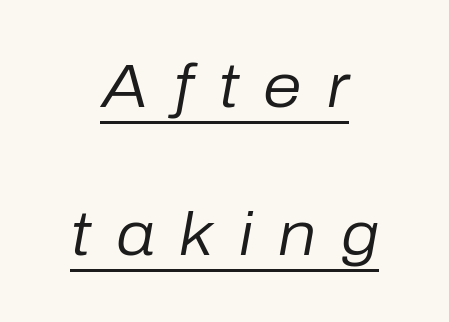
A typographer would call this underscored text. Display-style spreading of the glyphs; the letterfit is very open. Where is the straight margin? There isn't one; the lines are centered. If you measured baseline to baseline, you'd find a long distance. Counters stay open thanks to moderate or lighter strokes.
